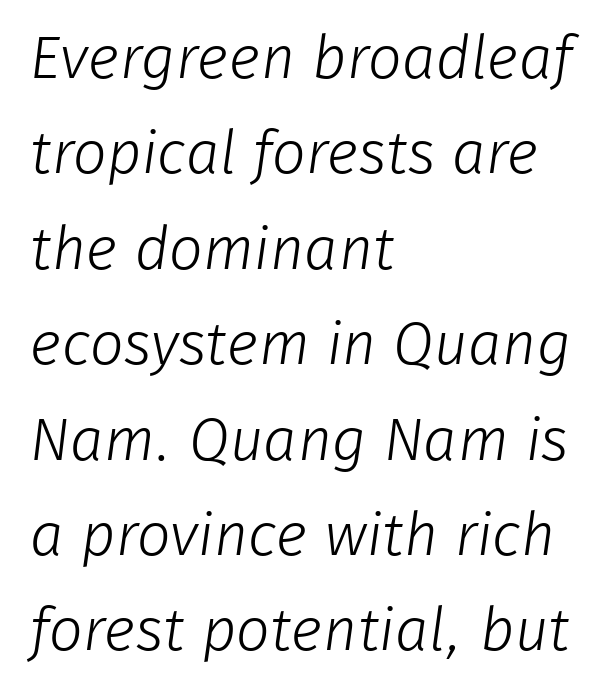
{"serif": "no", "bold": "no", "weight": "light", "width": "normal", "stroke_contrast": "low", "x_height": "medium", "monospaced": "no", "underline": "no", "align": "left", "line_spacing": "normal", "line_spacing_ratio": 1.59, "letter_spacing": "normal", "letter_spacing_em": 0.0, "glyph_px": 60}
